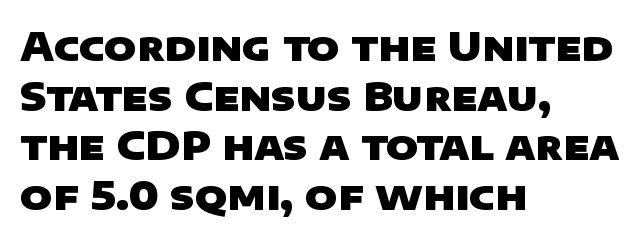
The image shows 39 px heavy, wide sans-serif type; set left-aligned, normal line spacing (1.27x), normal letter spacing, not underlined; low stroke contrast and a large x-height.
